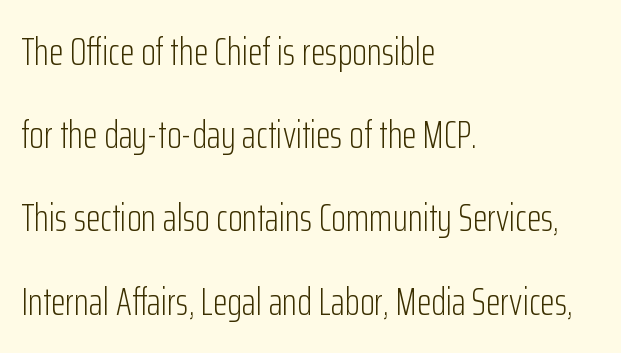
{"serif": "no", "italic": "no", "bold": "no", "weight": "light", "width": "condensed", "stroke_contrast": "low", "x_height": "medium", "monospaced": "no", "underline": "no", "align": "left", "line_spacing": "loose", "line_spacing_ratio": 2.19, "letter_spacing": "normal", "letter_spacing_em": 0.0, "glyph_px": 38}
